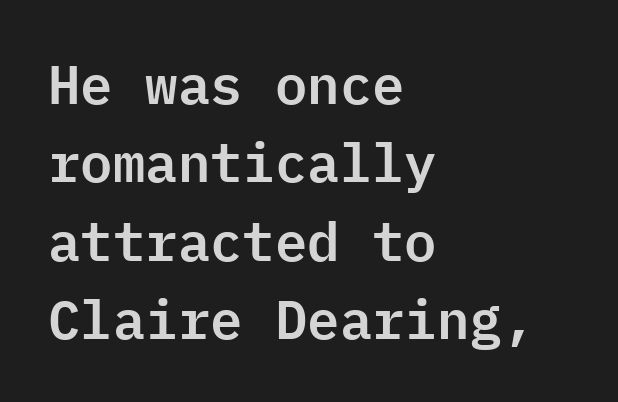
{"serif": "no", "italic": "no", "width": "normal", "stroke_contrast": "low", "x_height": "medium", "monospaced": "yes", "underline": "no", "align": "left", "line_spacing": "normal", "line_spacing_ratio": 1.45, "letter_spacing": "normal", "letter_spacing_em": 0.0, "glyph_px": 54}
